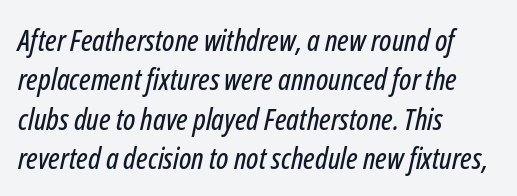
The image shows 30 px condensed type, italic (leaning right); set left-aligned, normal line spacing (1.31x), normal letter spacing, not underlined; low stroke contrast and a medium x-height.
